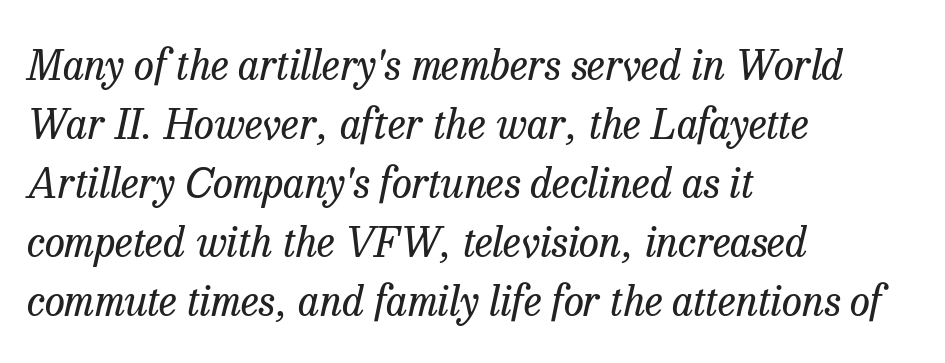
Q: Is the text bold? A: No.
Q: Is the text italic (slanted)? A: Yes, it leans right by about 13 degrees.
Q: Is the typeface a serif or a sans-serif typeface? A: Serif.
Q: Is the text underlined? A: No.
Q: How is the paragraph aligned? A: Left-aligned.
Q: Is the spacing between letters normal or unusually wide? A: Normal.
Q: Is the spacing between lines tight, normal or loose? A: Normal.
Q: Width (condensed, normal, or wide)? A: Normal.
Q: Stroke contrast? A: Low.
Q: x-height? A: Medium.
Q: Monospaced? A: No.
